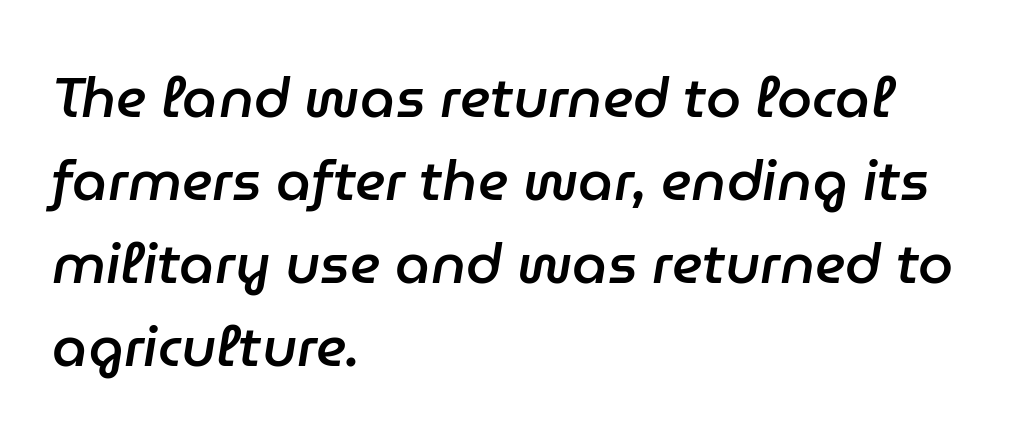
The image shows 56 px semibold type, italic (leaning right); set left-aligned, normal line spacing (1.48x), normal letter spacing, not underlined; low stroke contrast and a medium x-height.
